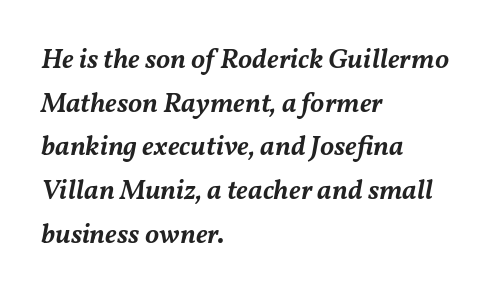
{"italic": "yes", "lean": "right", "slant_degrees": 11, "bold": "semi", "weight": "semibold", "width": "normal", "stroke_contrast": "medium", "x_height": "medium", "monospaced": "no", "underline": "no", "align": "left", "line_spacing": "normal", "line_spacing_ratio": 1.56, "letter_spacing": "normal", "letter_spacing_em": 0.0, "glyph_px": 28}
